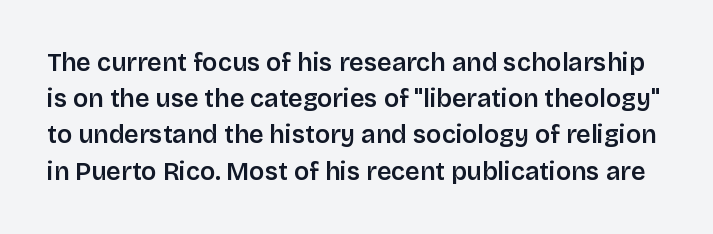
The image shows 25 px text type, upright; set normal line spacing (1.45x), normal letter spacing, not underlined.
